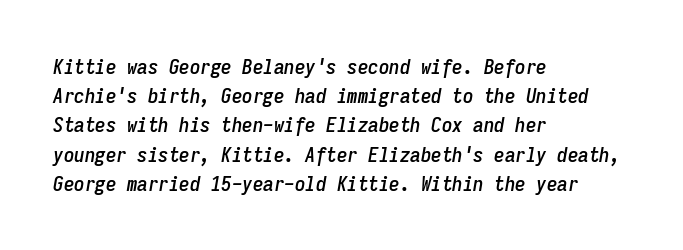
{"italic": "yes", "lean": "right", "slant_degrees": 9, "underline": "no", "align": "left", "line_spacing": "normal", "line_spacing_ratio": 1.39, "letter_spacing": "normal", "letter_spacing_em": 0.0, "glyph_px": 21}
